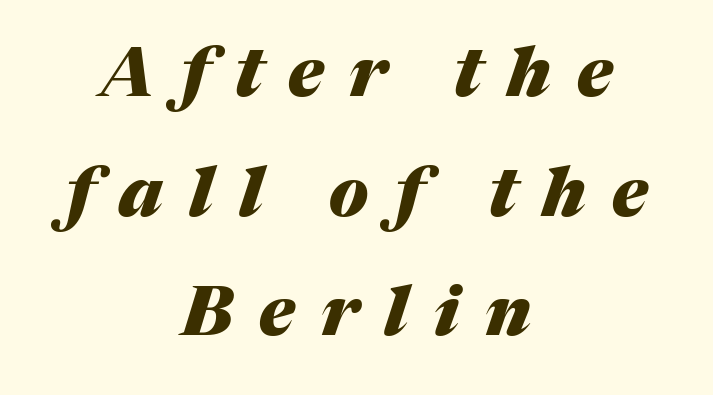
The paragraph has two soft edges and a firm central axis. Does extra space separate the letters? Yes, quite a lot of it. The baseline area is clear. This sample has the flowing, uneven cadence of proportional lettering. The glyphs look as if they've been sheared to an angle. On the weight axis this lands at bold, roughly 700.
